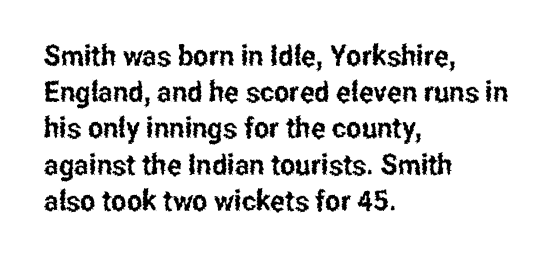
{"serif": "no", "italic": "no", "width": "condensed", "stroke_contrast": "low", "x_height": "medium", "monospaced": "no", "underline": "no", "align": "left", "line_spacing": "normal", "line_spacing_ratio": 1.25, "letter_spacing": "normal", "letter_spacing_em": 0.0, "glyph_px": 29}
